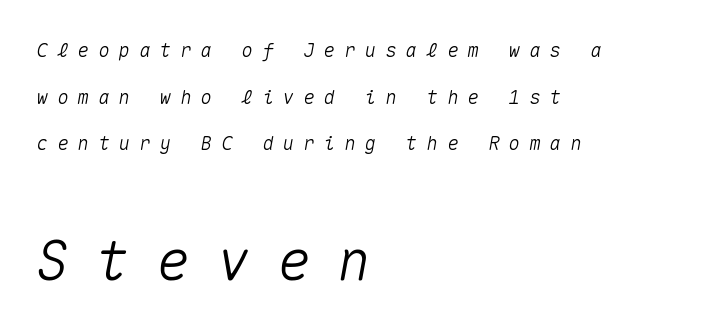
The image shows 56 px text type, italic (leaning right), monospaced; set left-aligned, loose line spacing (2.46x), unusually wide letter spacing (+0.48 em), not underlined; the second (bottom) block is 2.95x larger; medium stroke contrast and a medium x-height.
